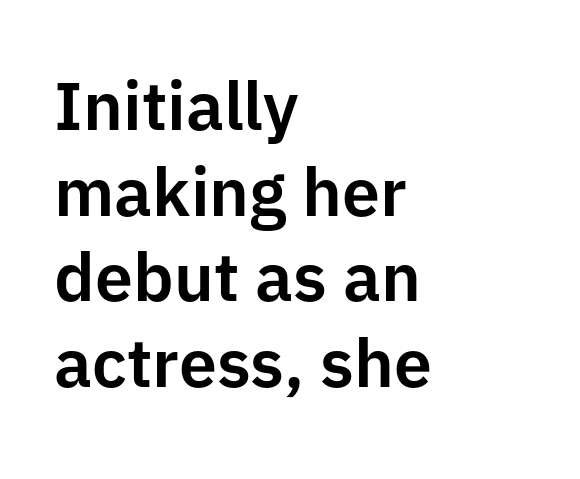
The image shows 68 px sans-serif type, upright; set left-aligned, normal line spacing (1.26x), normal letter spacing, not underlined; low stroke contrast and a medium x-height.
